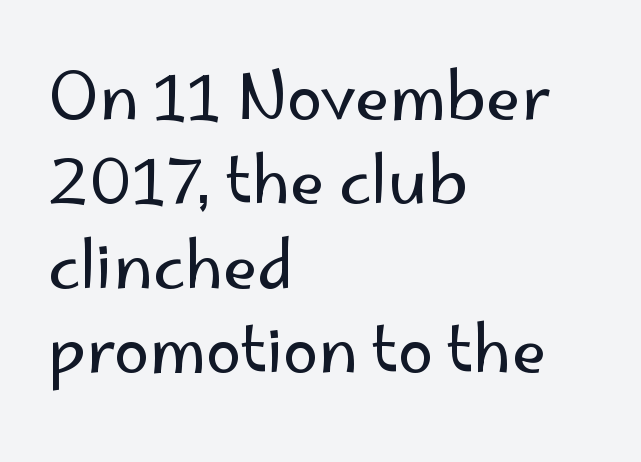
Normally led — the rows are evenly, conventionally spaced. In terms of letterform style, serifs are entirely absent. A roman cut, with each character standing at attention. Layout note: lines flush left.
